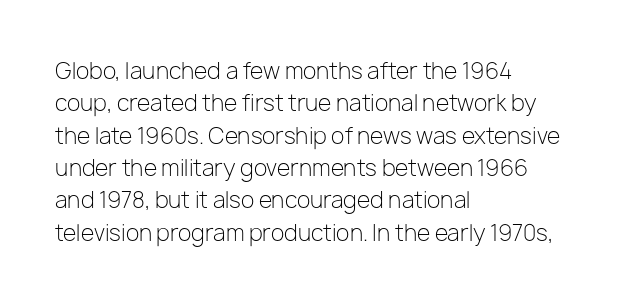
{"italic": "no", "bold": "no", "underline": "no", "align": "left", "line_spacing": "normal", "line_spacing_ratio": 1.47, "letter_spacing": "normal", "letter_spacing_em": 0.0, "glyph_px": 22}
